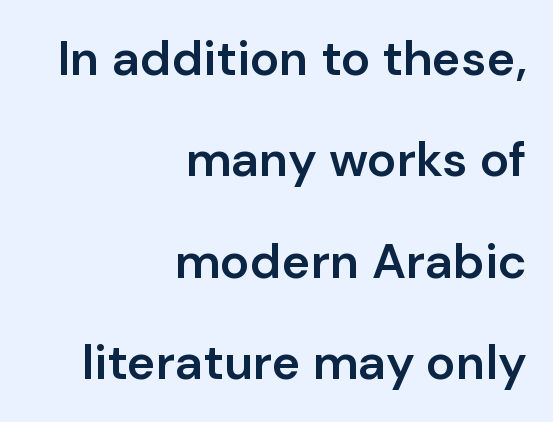
{"serif": "no", "italic": "no", "bold": "semi", "weight": "semibold", "width": "normal", "stroke_contrast": "low", "x_height": "medium", "monospaced": "no", "underline": "no", "align": "right", "line_spacing": "loose", "line_spacing_ratio": 2.07, "letter_spacing": "normal", "letter_spacing_em": 0.0, "glyph_px": 49}
